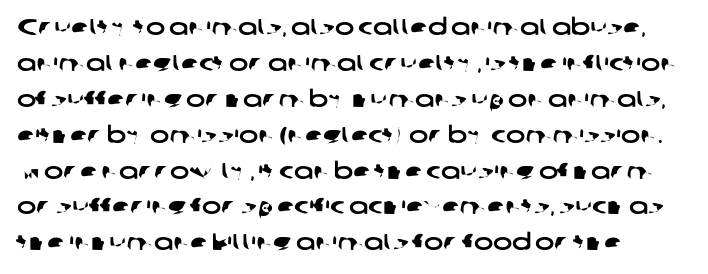
Q: Is the text underlined? A: No.
Q: How is the paragraph aligned? A: Left-aligned.
Q: Is the spacing between letters normal or unusually wide? A: Normal.
Q: Is the spacing between lines tight, normal or loose? A: Normal.
